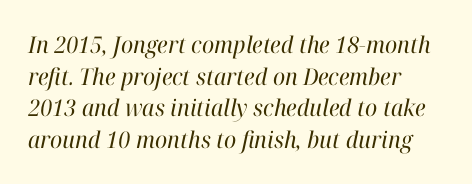
{"italic": "yes", "lean": "right", "slant_degrees": 12, "bold": "no", "underline": "no", "align": "left", "line_spacing": "normal", "line_spacing_ratio": 1.38, "letter_spacing": "normal", "letter_spacing_em": 0.0, "glyph_px": 23}
